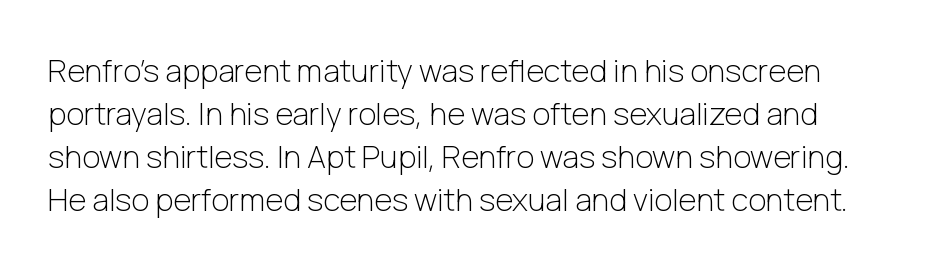
The image shows 31 px light sans-serif type, upright; set normal line spacing (1.39x), normal letter spacing, not underlined; low stroke contrast and a medium x-height.
